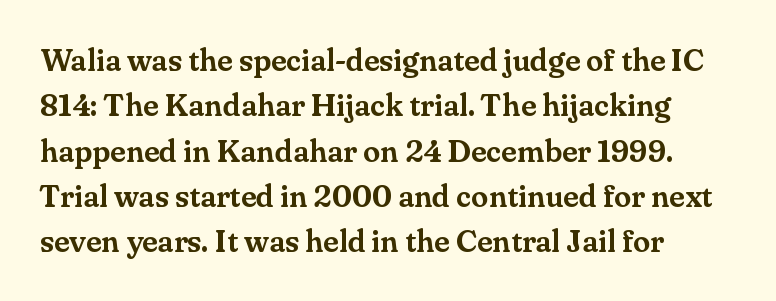
{"serif": "yes", "italic": "no", "width": "normal", "stroke_contrast": "medium", "x_height": "small", "monospaced": "no", "underline": "no", "align": "left", "line_spacing": "normal", "line_spacing_ratio": 1.46, "letter_spacing": "normal", "letter_spacing_em": 0.0, "glyph_px": 31}
